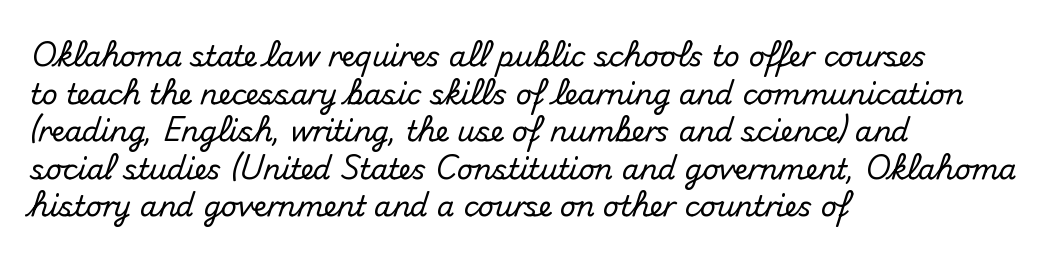
The image shows 28 px sans-serif type; set left-aligned, normal line spacing (1.34x), normal letter spacing, not underlined; medium stroke contrast and a small x-height.
